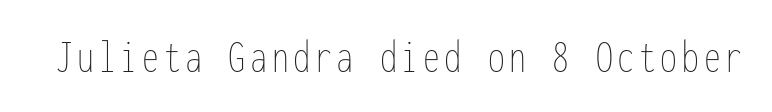
The image shows 48 px thin, condensed type, upright, monospaced; set not underlined; low stroke contrast and a medium x-height.
